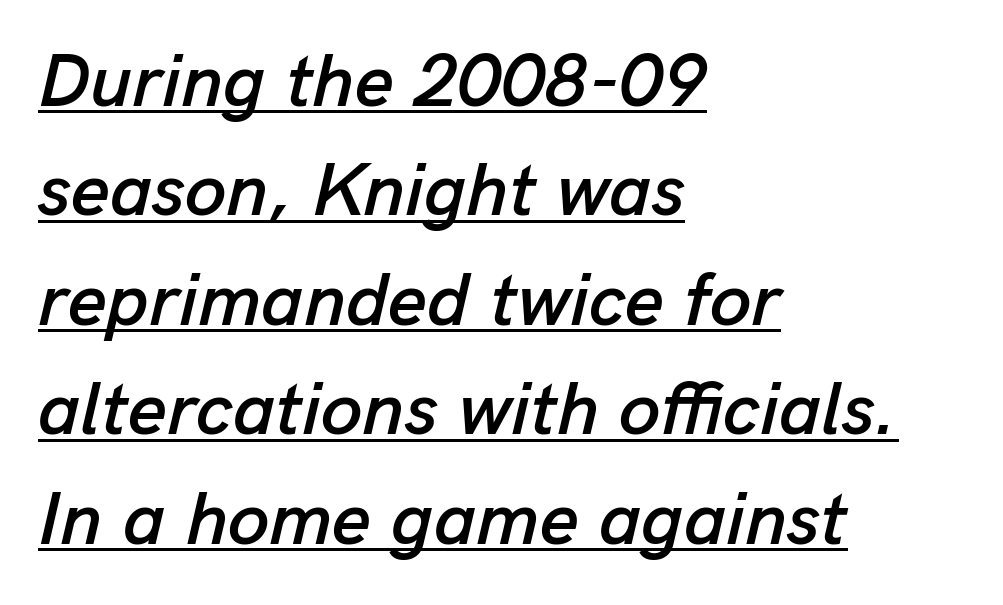
The image shows 75 px text type, italic (leaning right); set left-aligned, normal line spacing (1.46x), normal letter spacing, underlined; low stroke contrast and a medium x-height.
